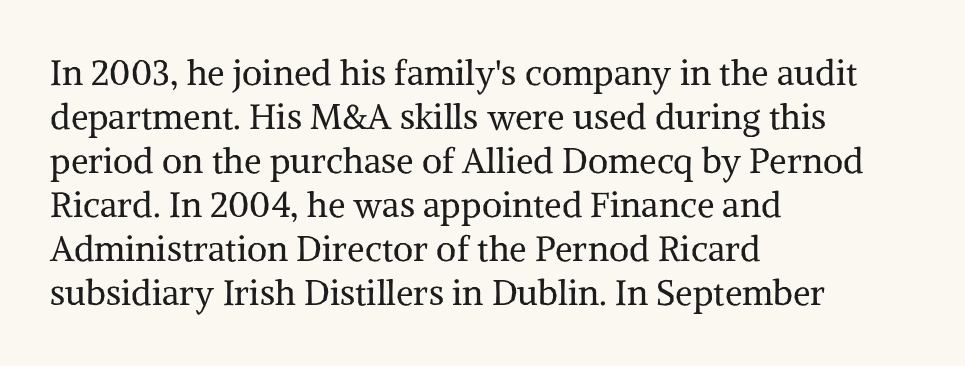
Note: serifs present on the glyphs. A roman cut, with each character standing at attention. The letterforms sit at book weight or below. Varying glyph widths throughout — classic text-font behaviour.
